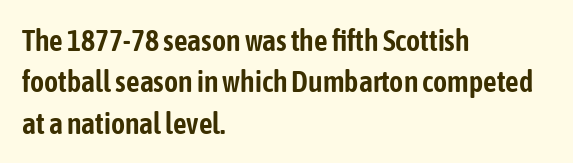
Q: Is the text italic (slanted)? A: No, it is upright.
Q: Is the typeface a serif or a sans-serif typeface? A: Sans-serif.
Q: Is the text underlined? A: No.
Q: How is the paragraph aligned? A: Left-aligned.
Q: Is the spacing between letters normal or unusually wide? A: Normal.
Q: Is the spacing between lines tight, normal or loose? A: Normal.
Q: Width (condensed, normal, or wide)? A: Condensed.
Q: Stroke contrast? A: Low.
Q: x-height? A: Medium.
Q: Monospaced? A: No.
